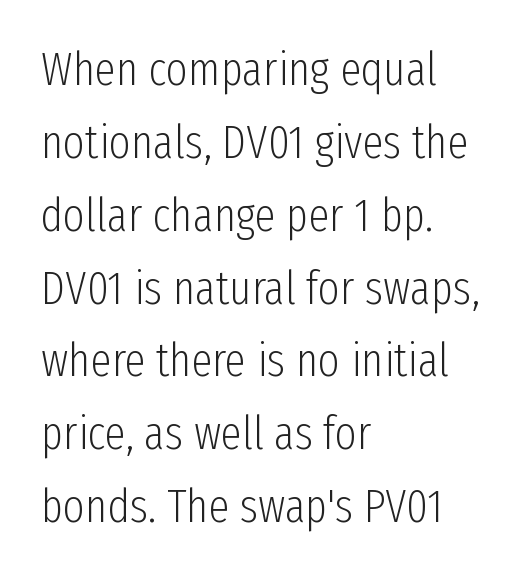
Q: Is the text bold? A: No.
Q: Is the text italic (slanted)? A: No, it is upright.
Q: Is the typeface a serif or a sans-serif typeface? A: Sans-serif.
Q: Is the text underlined? A: No.
Q: How is the paragraph aligned? A: Left-aligned.
Q: Is the spacing between letters normal or unusually wide? A: Normal.
Q: Is the spacing between lines tight, normal or loose? A: Normal.
Q: Width (condensed, normal, or wide)? A: Condensed.
Q: Stroke contrast? A: Low.
Q: x-height? A: Medium.
Q: Monospaced? A: No.
